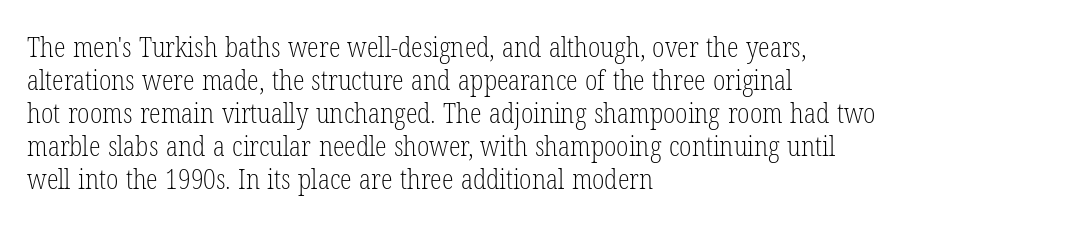
Q: Is the text bold? A: No.
Q: Is the text italic (slanted)? A: No, it is upright.
Q: Is the text underlined? A: No.
Q: How is the paragraph aligned? A: Left-aligned.
Q: Is the spacing between letters normal or unusually wide? A: Normal.
